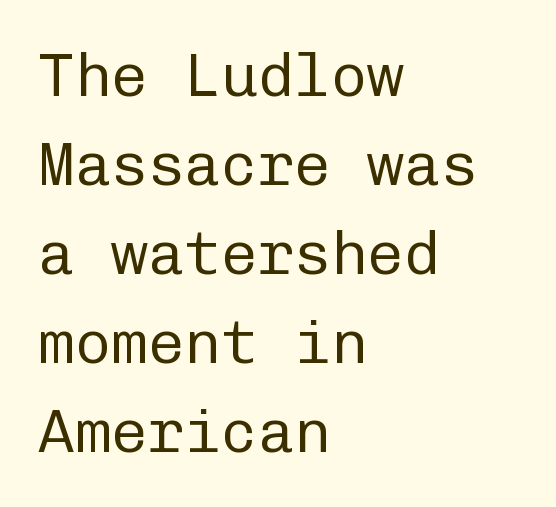
{"serif": "no", "italic": "no", "bold": "no", "weight": "regular", "width": "normal", "stroke_contrast": "low", "x_height": "medium", "monospaced": "yes", "underline": "no", "align": "left", "line_spacing": "normal", "line_spacing_ratio": 1.46, "letter_spacing": "normal", "letter_spacing_em": 0.0, "glyph_px": 61}
